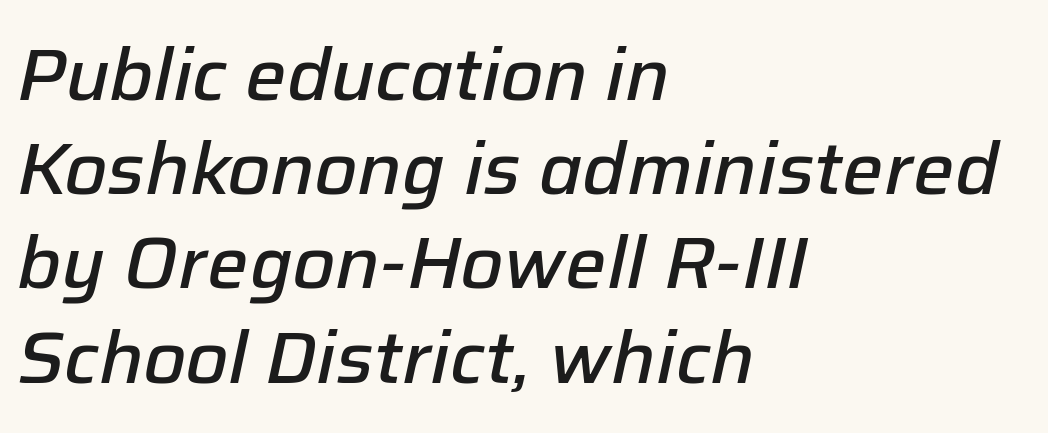
Q: Is the text bold? A: Semi-bold.
Q: Is the text italic (slanted)? A: Yes, it leans right by about 12 degrees.
Q: Is the text underlined? A: No.
Q: How is the paragraph aligned? A: Left-aligned.
Q: Is the spacing between letters normal or unusually wide? A: Normal.
Q: Is the spacing between lines tight, normal or loose? A: Normal.
Q: Width (condensed, normal, or wide)? A: Normal.
Q: Stroke contrast? A: Low.
Q: x-height? A: Medium.
Q: Monospaced? A: No.
